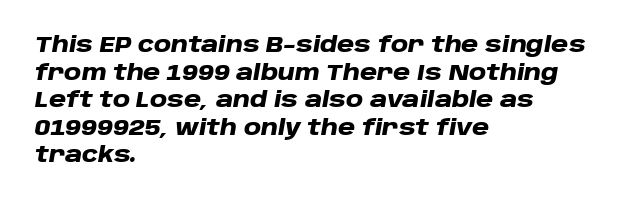
Q: Is the text bold? A: Yes.
Q: Is the text italic (slanted)? A: Yes, it leans right by about 10 degrees.
Q: Is the text underlined? A: No.
Q: How is the paragraph aligned? A: Left-aligned.
Q: Is the spacing between letters normal or unusually wide? A: Normal.
Q: Is the spacing between lines tight, normal or loose? A: Normal.
